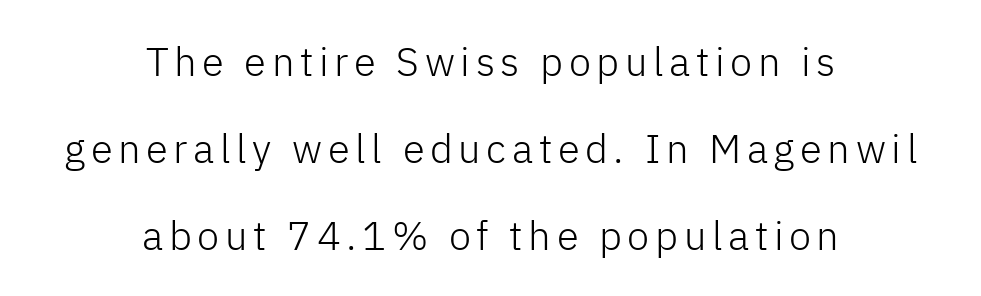
Q: Is the text bold? A: No.
Q: Is the text italic (slanted)? A: No, it is upright.
Q: Is the typeface a serif or a sans-serif typeface? A: Sans-serif.
Q: Is the text underlined? A: No.
Q: How is the paragraph aligned? A: Centered.
Q: Is the spacing between lines tight, normal or loose? A: Loose.
Q: Width (condensed, normal, or wide)? A: Normal.
Q: Stroke contrast? A: Low.
Q: x-height? A: Medium.
Q: Monospaced? A: No.
